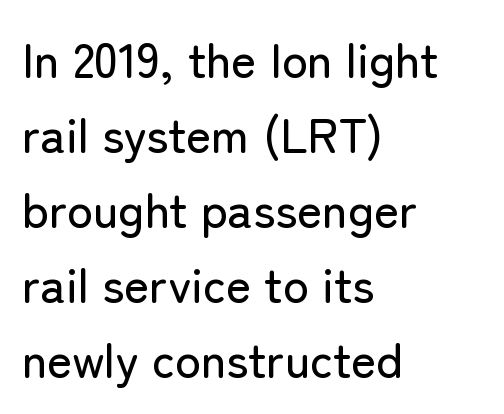
{"serif": "no", "italic": "no", "width": "normal", "stroke_contrast": "low", "x_height": "medium", "monospaced": "no", "underline": "no", "align": "left", "line_spacing": "normal", "line_spacing_ratio": 1.56, "letter_spacing": "normal", "letter_spacing_em": 0.0, "glyph_px": 48}
